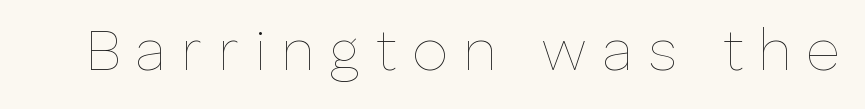
{"italic": "no", "bold": "no", "weight": "thin", "width": "normal", "stroke_contrast": "low", "x_height": "medium", "monospaced": "no", "underline": "no", "letter_spacing": "wide", "letter_spacing_em": 0.25, "glyph_px": 58}
